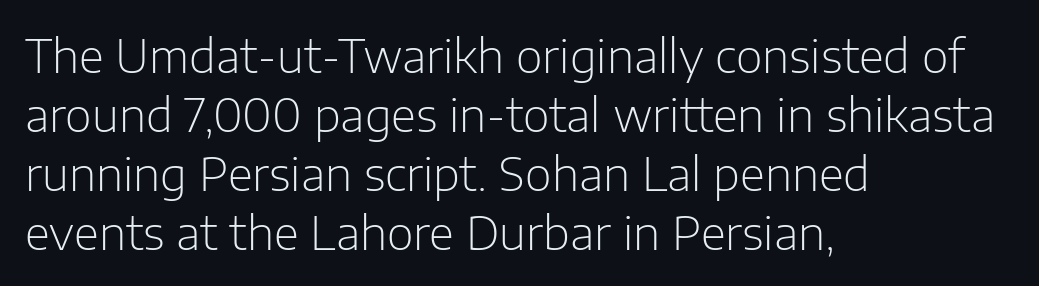
{"serif": "no", "italic": "no", "bold": "no", "weight": "light", "width": "normal", "stroke_contrast": "low", "x_height": "medium", "monospaced": "no", "underline": "no", "align": "left", "line_spacing": "normal", "line_spacing_ratio": 1.28, "letter_spacing": "normal", "letter_spacing_em": 0.0, "glyph_px": 46}
